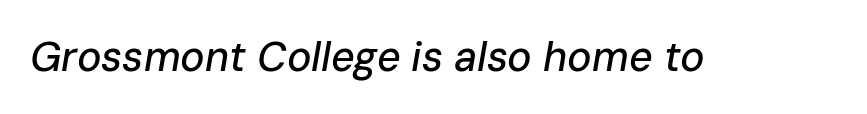
The image shows 41 px text type, italic (leaning right); set normal letter spacing, not underlined; low stroke contrast and a medium x-height.
